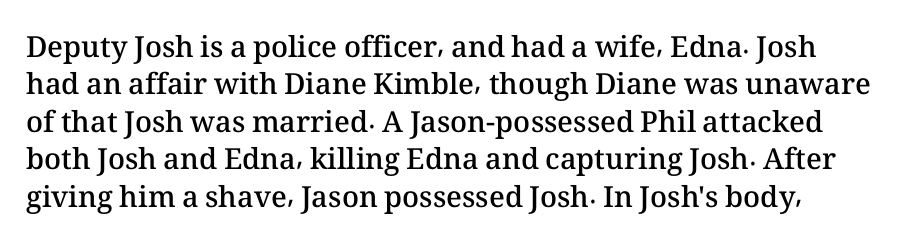
Q: Is the text bold? A: Semi-bold.
Q: Is the text italic (slanted)? A: No, it is upright.
Q: Is the text underlined? A: No.
Q: Is the spacing between letters normal or unusually wide? A: Normal.
Q: Is the spacing between lines tight, normal or loose? A: Normal.
Q: Width (condensed, normal, or wide)? A: Normal.
Q: Stroke contrast? A: Medium.
Q: x-height? A: Medium.
Q: Monospaced? A: No.
